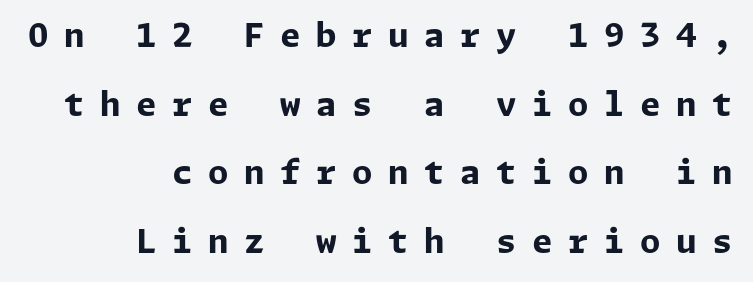
The image shows 33 px bold sans-serif type, upright; set right-aligned, loose line spacing (2.08x), unusually wide letter spacing (+0.47 em), not underlined; low stroke contrast and a medium x-height.
